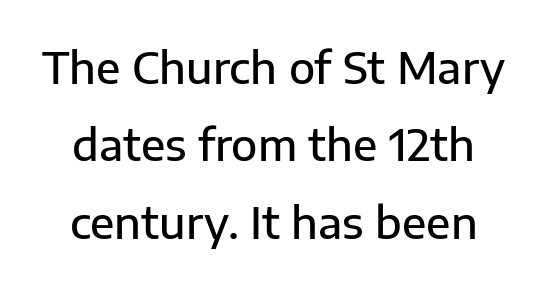
The image shows 43 px semibold sans-serif type, upright; set line spacing 1.8x, normal letter spacing, not underlined; low stroke contrast and a medium x-height.
